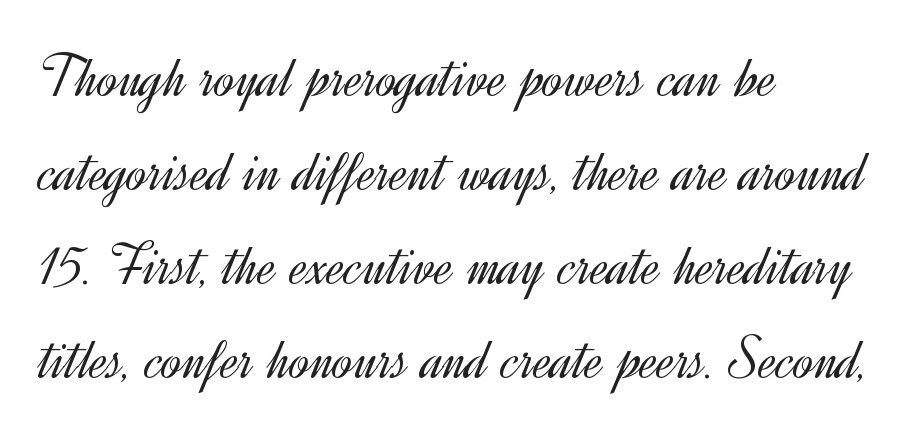
{"serif": "no", "bold": "no", "weight": "light", "width": "normal", "x_height": "small", "monospaced": "no", "underline": "no", "align": "left", "line_spacing": "normal", "line_spacing_ratio": 1.54, "letter_spacing": "normal", "letter_spacing_em": 0.0, "glyph_px": 61}
